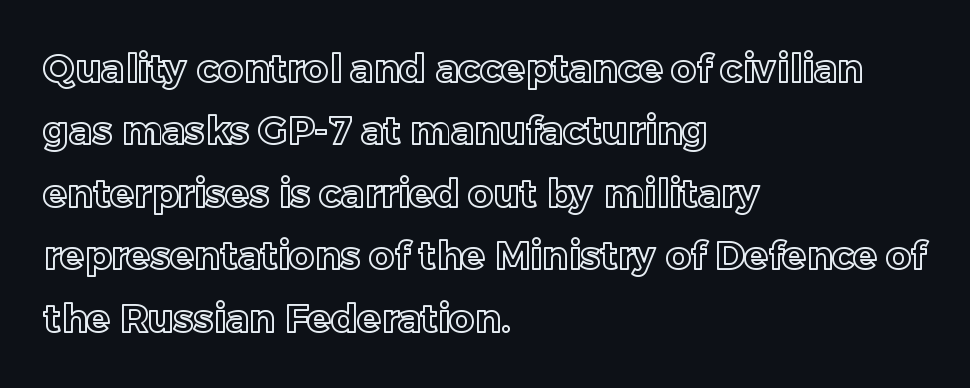
{"italic": "no", "width": "normal", "x_height": "medium", "monospaced": "no", "underline": "no", "align": "left", "line_spacing": "normal", "line_spacing_ratio": 1.6, "letter_spacing": "normal", "letter_spacing_em": 0.0, "glyph_px": 39}
